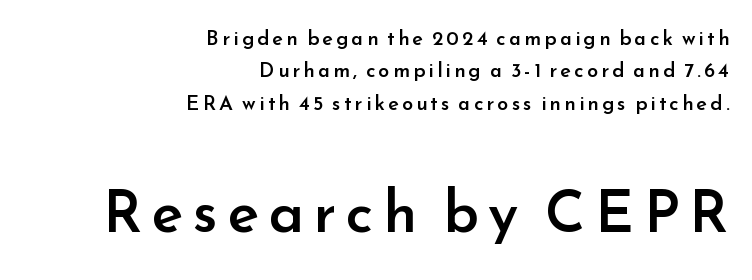
{"serif": "no", "italic": "no", "bold": "semi", "weight": "semibold", "width": "normal", "stroke_contrast": "low", "x_height": "small", "monospaced": "no", "underline": "no", "align": "right", "line_spacing": "normal", "line_spacing_ratio": 1.62, "larger_block": "second", "size_ratio": 2.95, "glyph_px": 59}
